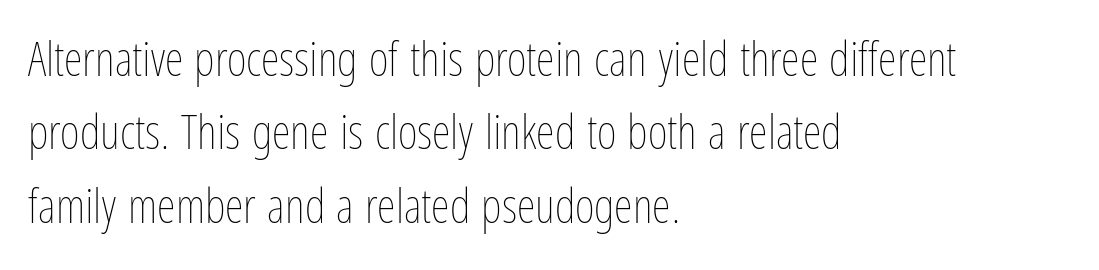
{"italic": "no", "bold": "no", "weight": "thin", "width": "condensed", "stroke_contrast": "low", "x_height": "medium", "monospaced": "no", "underline": "no", "align": "left", "line_spacing": "normal", "line_spacing_ratio": 1.53, "letter_spacing": "normal", "letter_spacing_em": 0.0, "glyph_px": 48}
